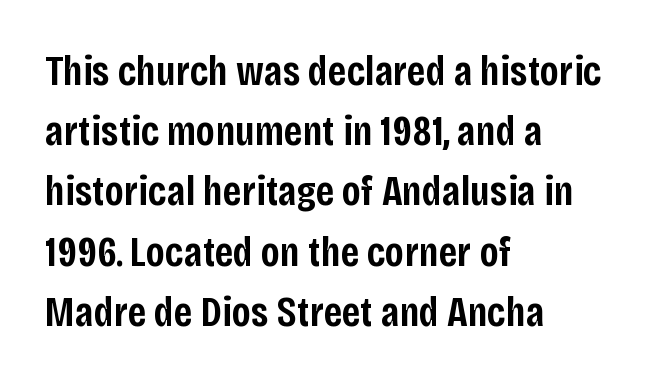
The image shows 43 px semibold, condensed sans-serif type, upright; set left-aligned, normal line spacing (1.4x), normal letter spacing, not underlined; low stroke contrast and a large x-height.
